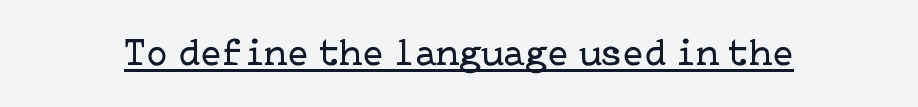
{"serif": "yes", "italic": "no", "bold": "no", "weight": "regular", "width": "normal", "stroke_contrast": "low", "x_height": "medium", "underline": "yes", "letter_spacing": "normal", "letter_spacing_em": 0.0, "glyph_px": 39}
